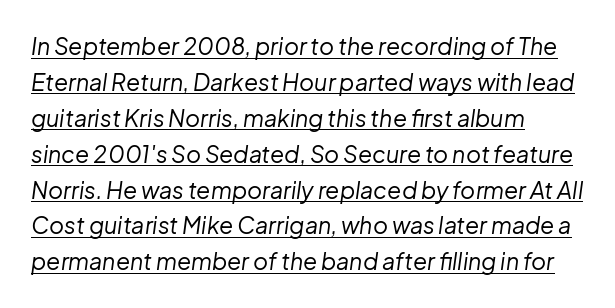
The lines in this sample share a left origin and differ only in where they stop. Slant detected: the letters are inclined. Stems and bowls with no extra thickness — not bold. What stands out about the letter spacing? Nothing — it is the standard amount. The designer left line spacing at the default.
